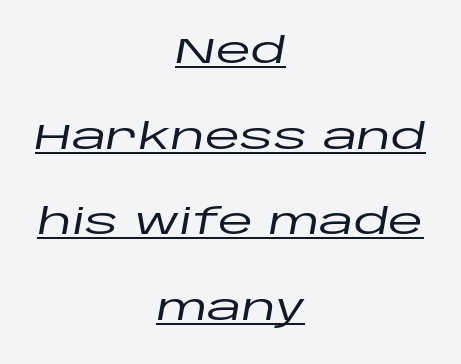
Letter spacing: default. Vertical spacing — loose. Centered paragraph, ragged on both sides. Varying glyph widths throughout — classic text-font behaviour.
